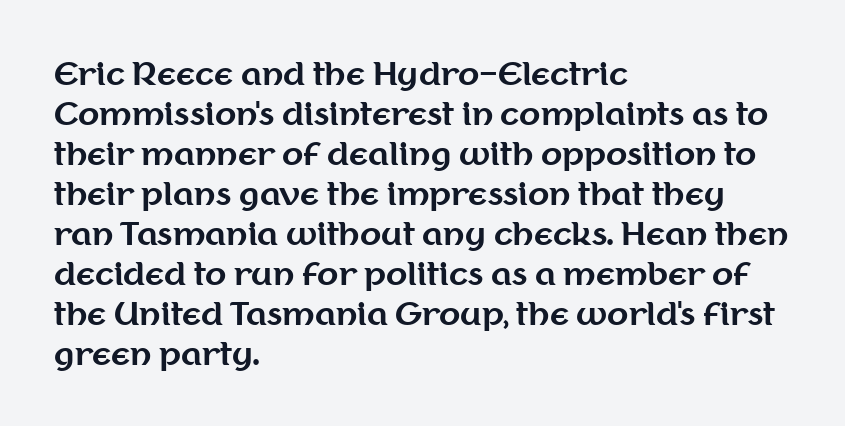
Layout note: lines flush left. Vertical strokes here are truly vertical. Caption: standard tracking, unaltered. Does the leading feel generous? No, just average. The passage shown is typed in a proportional face where columns would drift. Are there feet on the stems? There aren't — it's a sans.
